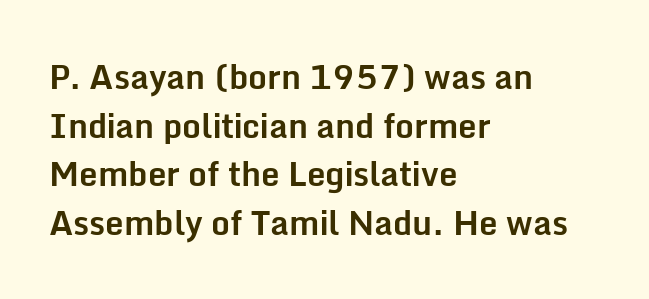
The image shows 33 px bold sans-serif type, upright; set left-aligned, normal line spacing (1.47x), normal letter spacing, not underlined; low stroke contrast and a medium x-height.
